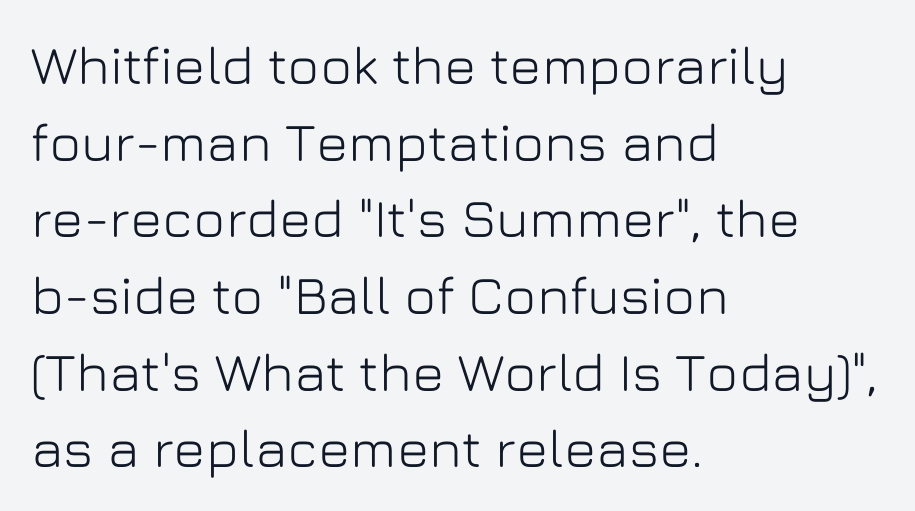
{"serif": "no", "italic": "no", "width": "normal", "stroke_contrast": "low", "x_height": "medium", "monospaced": "no", "underline": "no", "align": "left", "line_spacing": "normal", "line_spacing_ratio": 1.42, "letter_spacing": "normal", "letter_spacing_em": 0.0, "glyph_px": 54}
